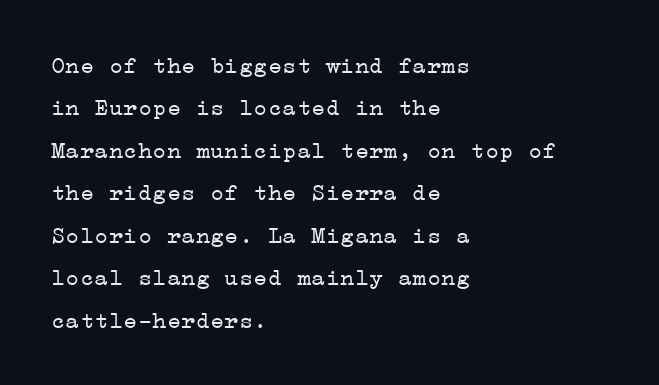
Q: Is the text bold? A: No.
Q: Is the text italic (slanted)? A: No, it is upright.
Q: Is the text underlined? A: No.
Q: How is the paragraph aligned? A: Left-aligned.
Q: Is the spacing between letters normal or unusually wide? A: Normal.
